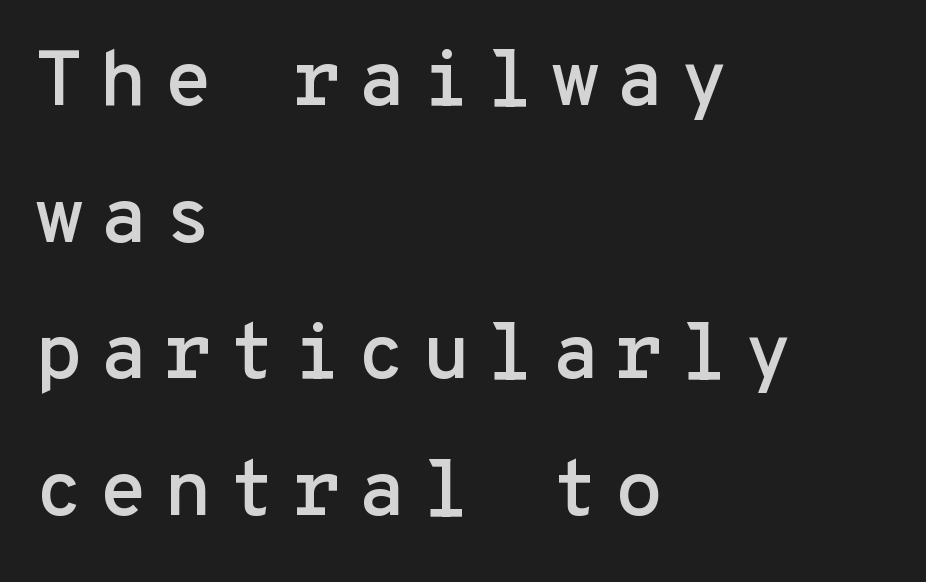
{"serif": "no", "italic": "no", "width": "normal", "stroke_contrast": "low", "x_height": "medium", "monospaced": "yes", "underline": "no", "align": "left", "line_spacing_ratio": 1.73, "letter_spacing": "wide", "letter_spacing_em": 0.2, "glyph_px": 79}
